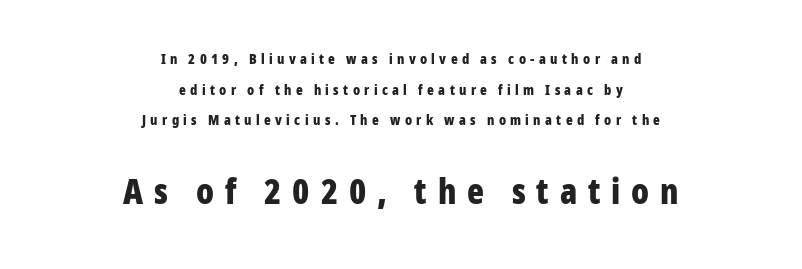
The image shows 35 px bold, condensed sans-serif type, upright; set centered, loose line spacing (2.18x), unusually wide letter spacing (+0.31 em), not underlined; the second (bottom) block is 2.5x larger; low stroke contrast and a medium x-height.
